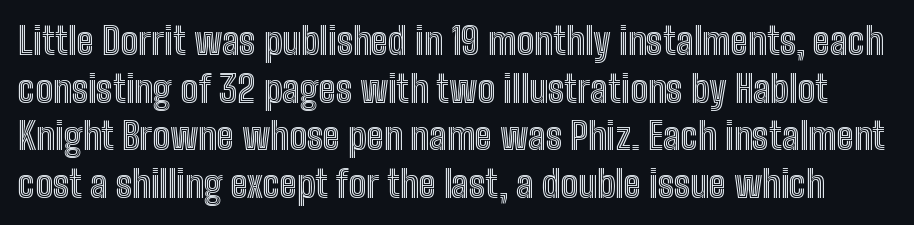
Line spacing here is normal. Rendered with straight, roman letterforms. Varying glyph widths throughout — classic text-font behaviour. A typesetter would call this zero additional tracking.
